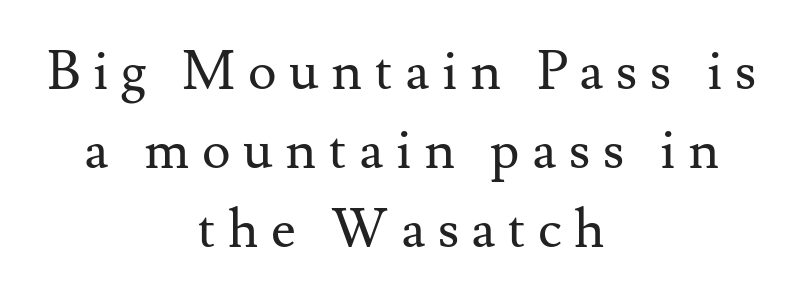
Q: Is the text bold? A: No.
Q: Is the text italic (slanted)? A: No, it is upright.
Q: Is the typeface a serif or a sans-serif typeface? A: Serif.
Q: Is the text underlined? A: No.
Q: How is the paragraph aligned? A: Centered.
Q: Is the spacing between letters normal or unusually wide? A: Unusually wide.
Q: Is the spacing between lines tight, normal or loose? A: Normal.
Q: Width (condensed, normal, or wide)? A: Normal.
Q: Stroke contrast? A: Medium.
Q: x-height? A: Small.
Q: Monospaced? A: No.
